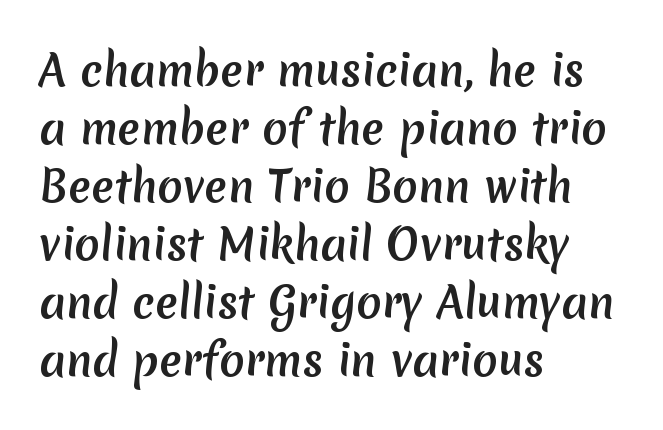
{"serif": "no", "width": "normal", "stroke_contrast": "medium", "x_height": "medium", "monospaced": "no", "underline": "no", "align": "left", "line_spacing": "normal", "line_spacing_ratio": 1.38, "letter_spacing": "normal", "letter_spacing_em": 0.0, "glyph_px": 42}
